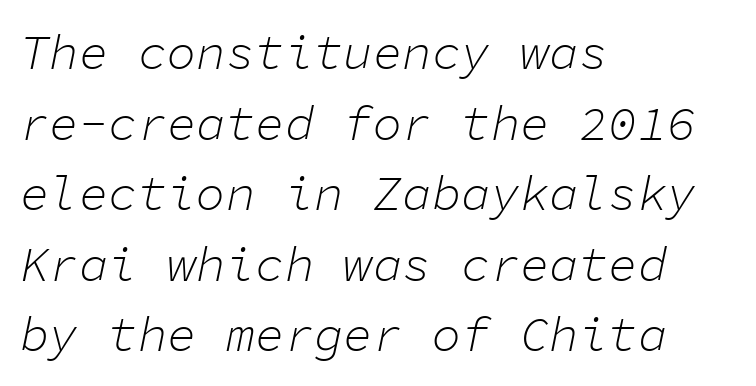
Q: Is the text bold? A: No.
Q: Is the text italic (slanted)? A: Yes, it leans right by about 11 degrees.
Q: Is the text underlined? A: No.
Q: How is the paragraph aligned? A: Left-aligned.
Q: Is the spacing between letters normal or unusually wide? A: Normal.
Q: Is the spacing between lines tight, normal or loose? A: Normal.
Q: Width (condensed, normal, or wide)? A: Normal.
Q: Stroke contrast? A: Low.
Q: x-height? A: Medium.
Q: Monospaced? A: Yes.
